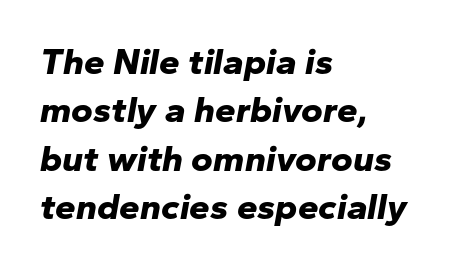
The image shows 37 px bold type, italic (leaning right); set left-aligned, normal line spacing (1.31x), normal letter spacing, not underlined; low stroke contrast and a medium x-height.
